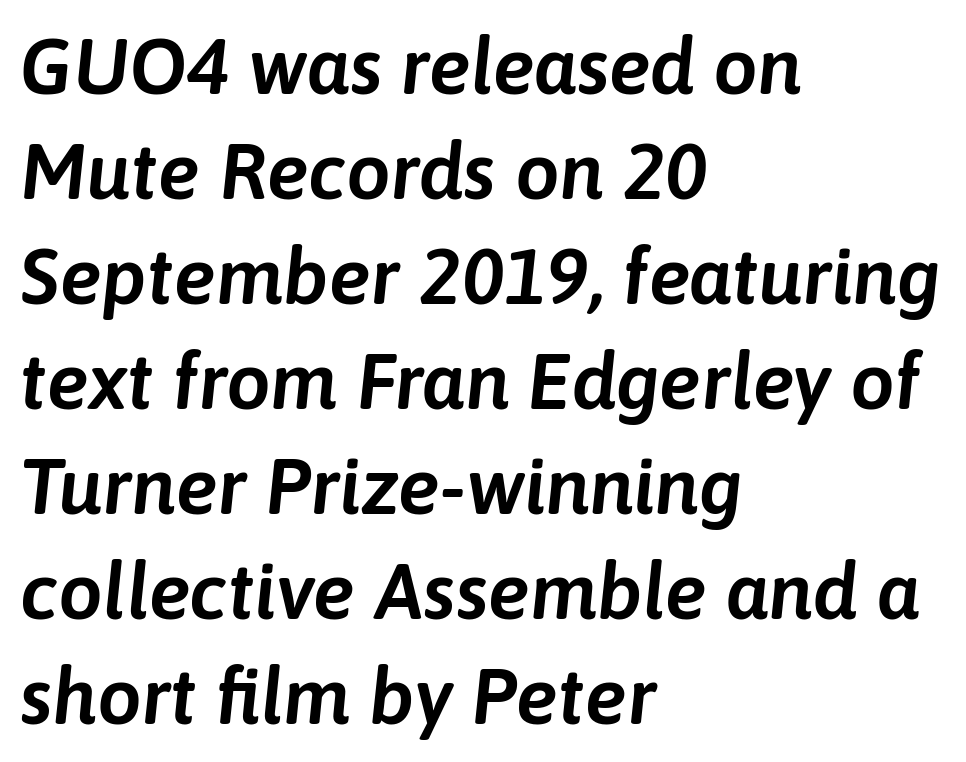
Does the lettering tilt? It does — this is italic. The passage shown is typed in a proportional face where columns would drift. Descenders hang freely into open space. Casual observation: everything's shoved over to the left. Nobody touched the tracking dial on this one. Line spacing here is normal.
